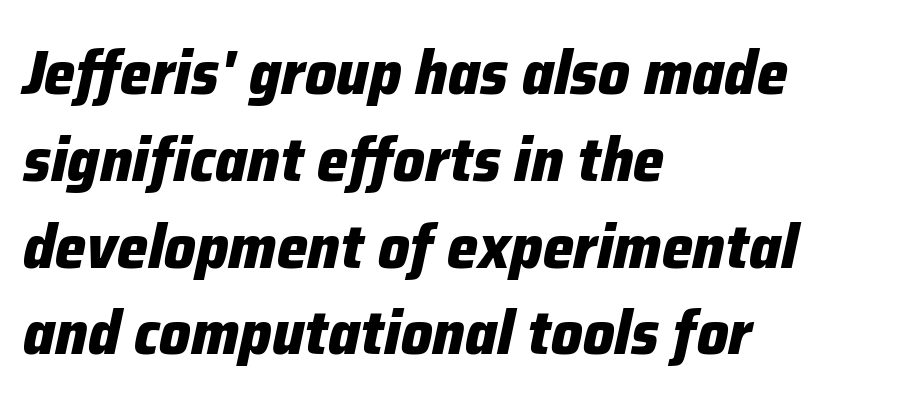
The image shows 62 px heavy type, italic (leaning right); set left-aligned, normal line spacing (1.4x), normal letter spacing, not underlined; low stroke contrast and a medium x-height.
